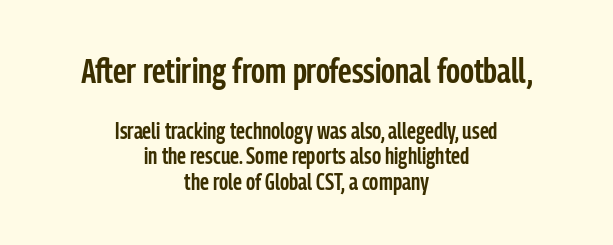
The image shows 35 px semibold, condensed sans-serif type, upright; set centered, tight line spacing (1.11x), normal letter spacing, not underlined; the first (top) block is 1.52x larger; low stroke contrast and a medium x-height.
